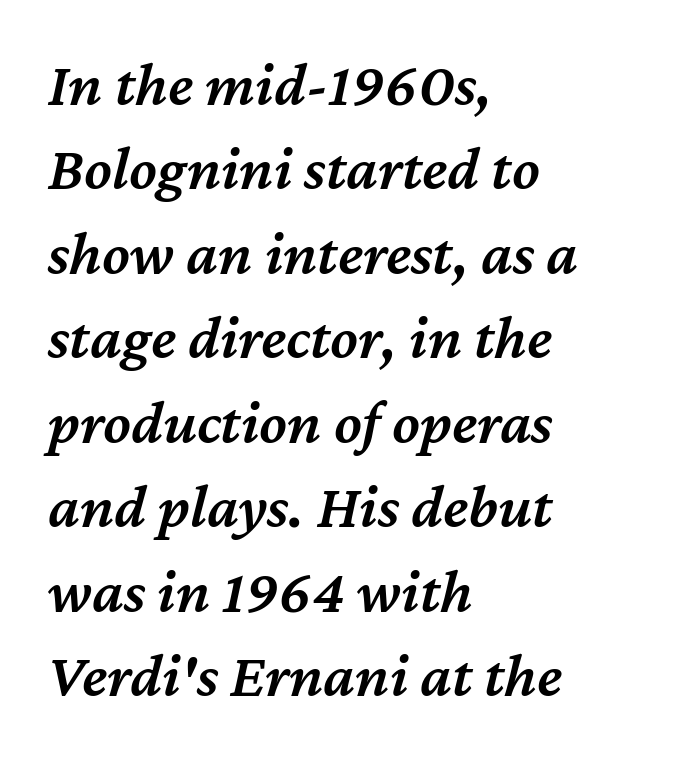
The image shows 63 px semibold type, italic (leaning right); set left-aligned, normal line spacing (1.34x), normal letter spacing, not underlined; medium stroke contrast and a medium x-height.
